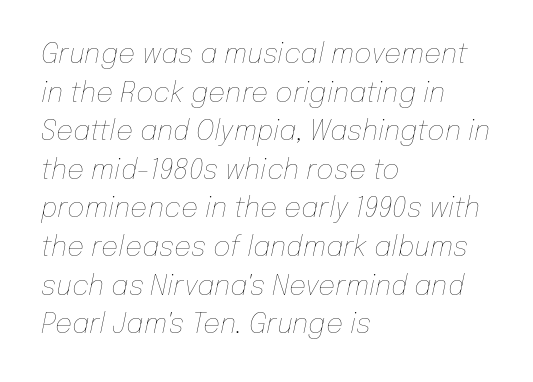
The image shows 27 px text type, italic (leaning right); set left-aligned, normal line spacing (1.43x), normal letter spacing, not underlined.
